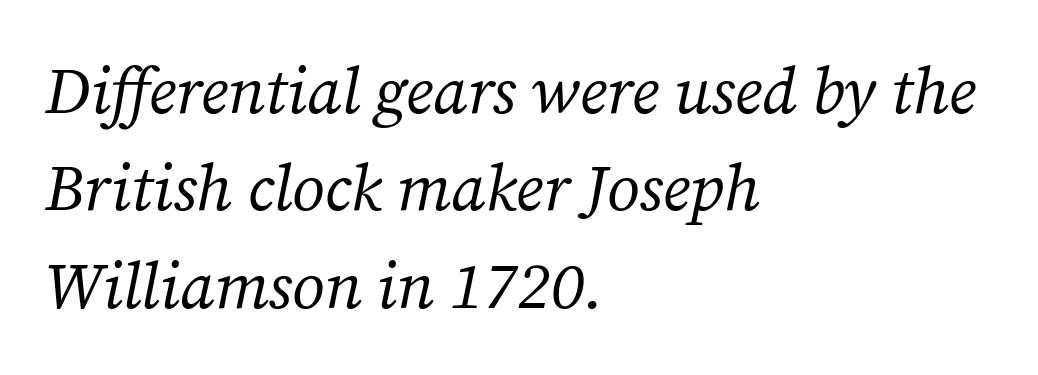
The image shows 65 px regular-weight serif type, italic (leaning right); set left-aligned, normal line spacing (1.5x), normal letter spacing, not underlined; medium stroke contrast and a medium x-height.
